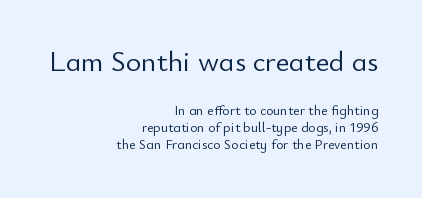
{"serif": "no", "italic": "no", "bold": "no", "weight": "light", "width": "normal", "stroke_contrast": "low", "x_height": "small", "monospaced": "no", "underline": "no", "align": "right", "line_spacing_ratio": 1.2, "letter_spacing": "normal", "letter_spacing_em": 0.0, "larger_block": "first", "size_ratio": 2.07, "glyph_px": 29}
